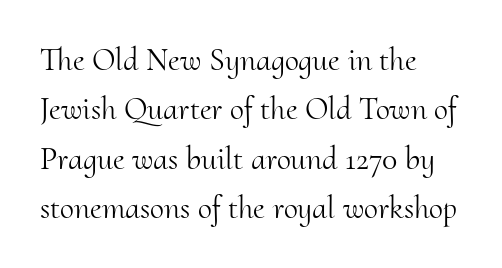
The image shows 32 px light serif type, upright; set left-aligned, normal line spacing (1.54x), normal letter spacing, not underlined; medium stroke contrast and a small x-height.
